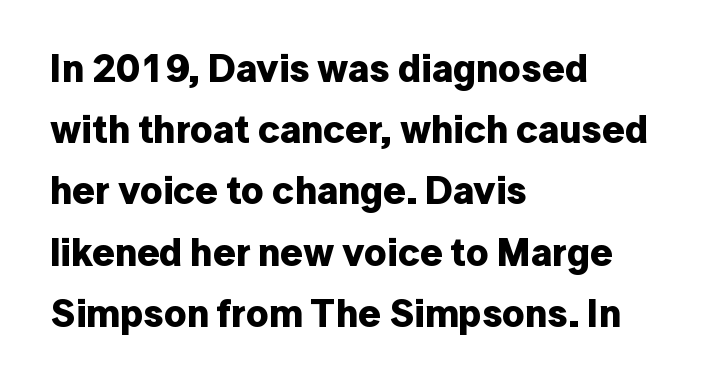
The image shows 39 px bold sans-serif type, upright; set left-aligned, normal line spacing (1.57x), normal letter spacing, not underlined; low stroke contrast and a medium x-height.
